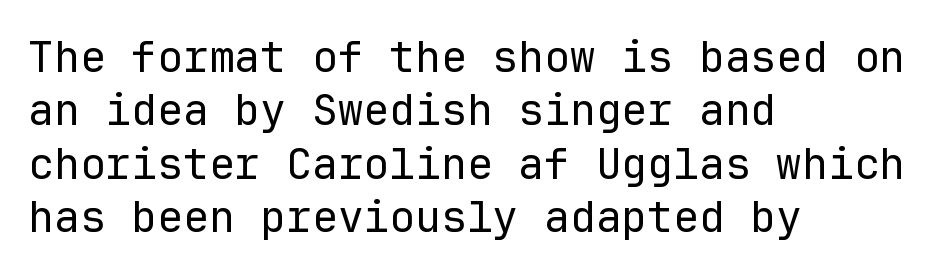
The image shows 43 px regular-weight sans-serif type, upright, monospaced; set left-aligned, line spacing 1.24x, normal letter spacing, not underlined; low stroke contrast and a medium x-height.
